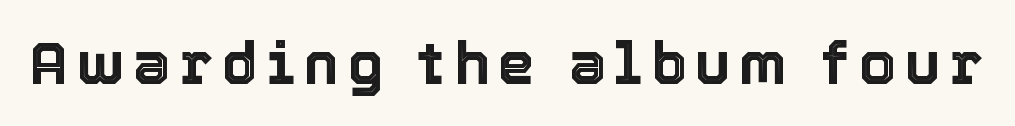
Clear beneath every line of the passage. Vertical strokes here are truly vertical. The letters advance in unequal steps, a hallmark of proportional type.
